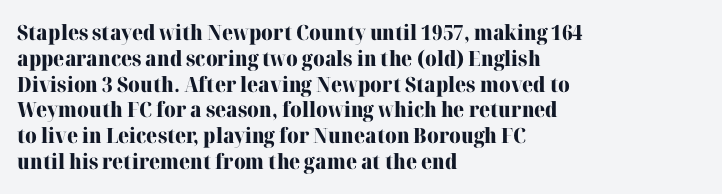
The image shows 21 px bold type, upright; set left-aligned, line spacing 1.23x, normal letter spacing, not underlined.
